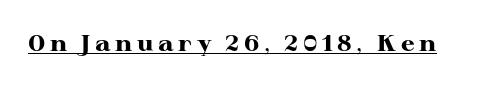
{"italic": "no", "bold": "yes", "underline": "yes", "letter_spacing": "wide", "letter_spacing_em": 0.21, "glyph_px": 22}
